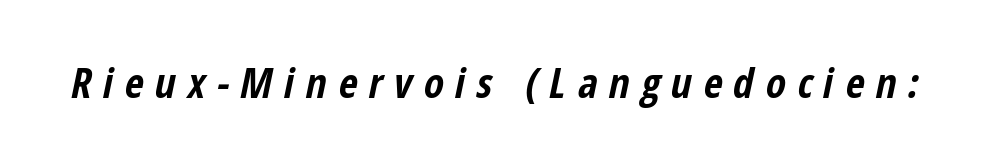
On the weight axis this lands at bold, roughly 700. The letters are slanted; this is an italic face. Descenders hang freely into open space. Inter-character spacing is expanded well beyond the font's built-in metrics. Varying glyph widths throughout — classic text-font behaviour.
